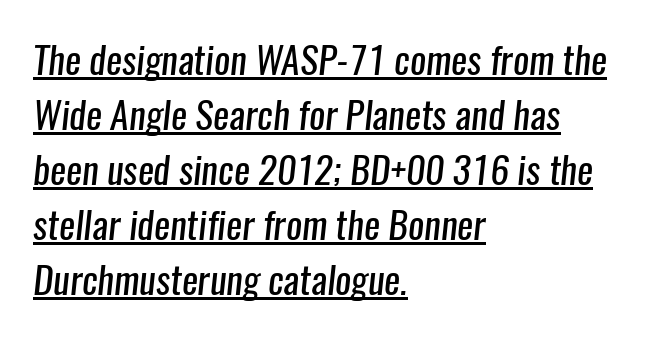
{"serif": "no", "bold": "no", "weight": "regular", "width": "condensed", "stroke_contrast": "low", "x_height": "medium", "monospaced": "no", "underline": "yes", "align": "left", "line_spacing": "normal", "line_spacing_ratio": 1.45, "letter_spacing": "normal", "letter_spacing_em": 0.0, "glyph_px": 38}
